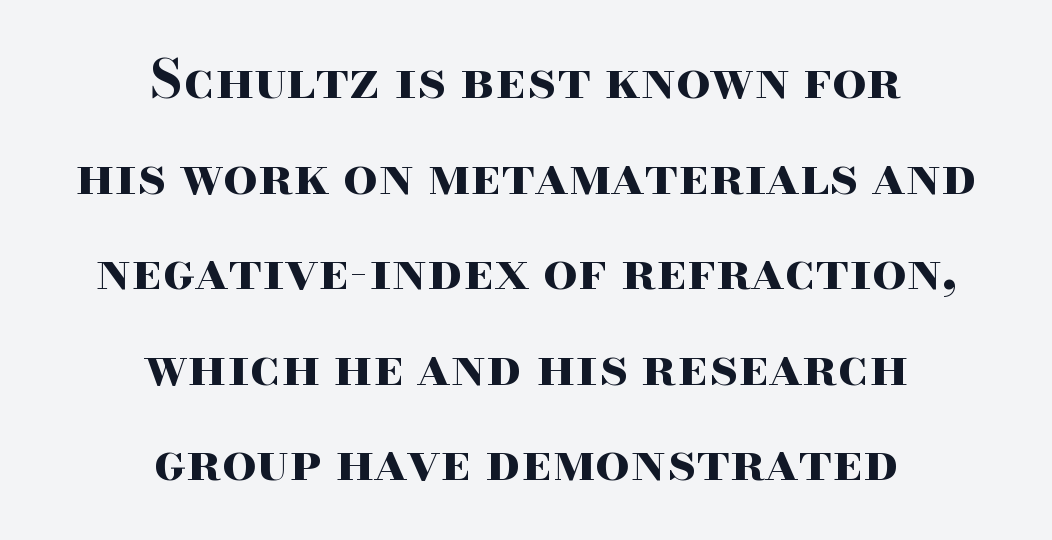
Q: Is the text bold? A: Yes.
Q: Is the text italic (slanted)? A: No, it is upright.
Q: Is the typeface a serif or a sans-serif typeface? A: Serif.
Q: Is the text underlined? A: No.
Q: How is the paragraph aligned? A: Centered.
Q: Is the spacing between letters normal or unusually wide? A: Normal.
Q: Width (condensed, normal, or wide)? A: Wide.
Q: Stroke contrast? A: High.
Q: x-height? A: Small.
Q: Monospaced? A: No.
